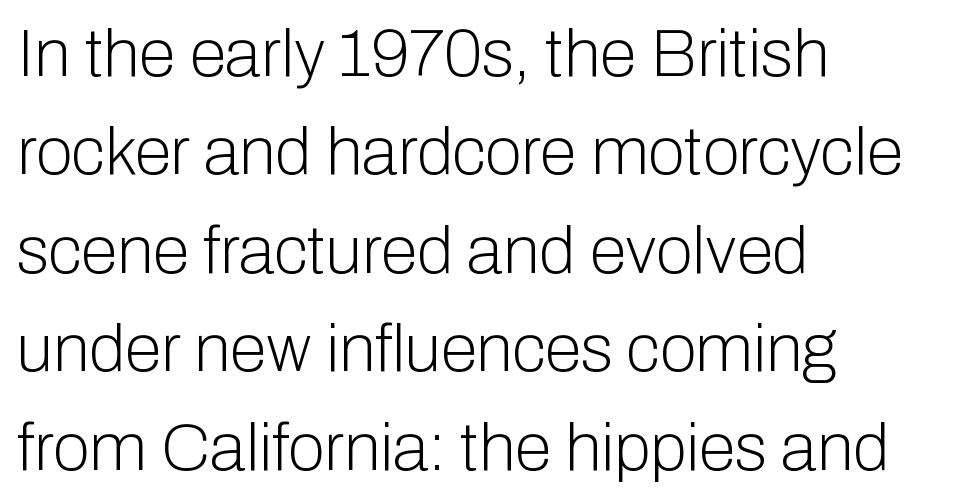
{"serif": "no", "italic": "no", "bold": "no", "weight": "light", "width": "normal", "stroke_contrast": "low", "x_height": "medium", "monospaced": "no", "underline": "no", "align": "left", "line_spacing": "normal", "line_spacing_ratio": 1.47, "letter_spacing": "normal", "letter_spacing_em": 0.0, "glyph_px": 67}
